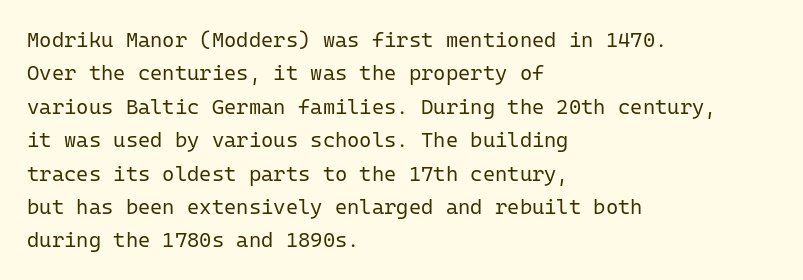
{"italic": "no", "bold": "no", "underline": "no", "align": "left", "line_spacing": "normal", "line_spacing_ratio": 1.59, "letter_spacing": "normal", "letter_spacing_em": 0.0, "glyph_px": 21}
